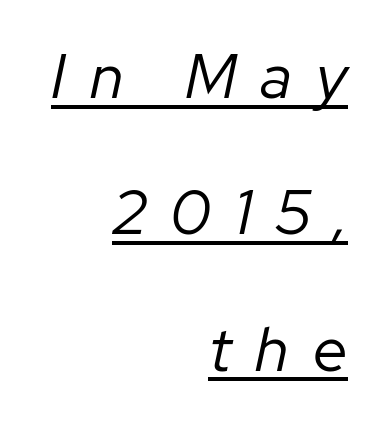
These lines stack with their right ends in a neat column. Slanted lettering throughout. Leading is clearly above the norm, producing a sparse column. These characters rest on top of a visible drawn line. Glyph-to-glyph distance is far greater than everyday printed text.
